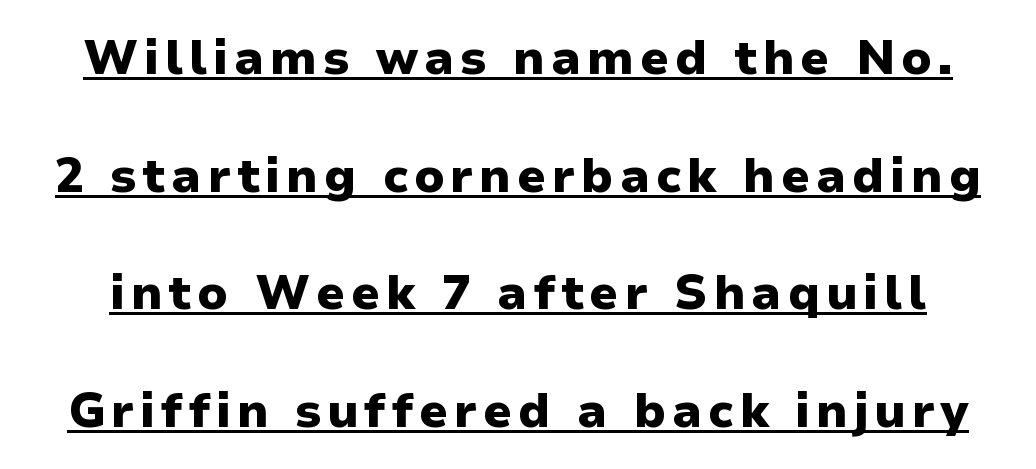
Q: Is the text bold? A: Yes.
Q: Is the text italic (slanted)? A: No, it is upright.
Q: Is the typeface a serif or a sans-serif typeface? A: Sans-serif.
Q: Is the text underlined? A: Yes.
Q: Is the spacing between lines tight, normal or loose? A: Loose.
Q: Width (condensed, normal, or wide)? A: Normal.
Q: Stroke contrast? A: Low.
Q: x-height? A: Medium.
Q: Monospaced? A: No.
